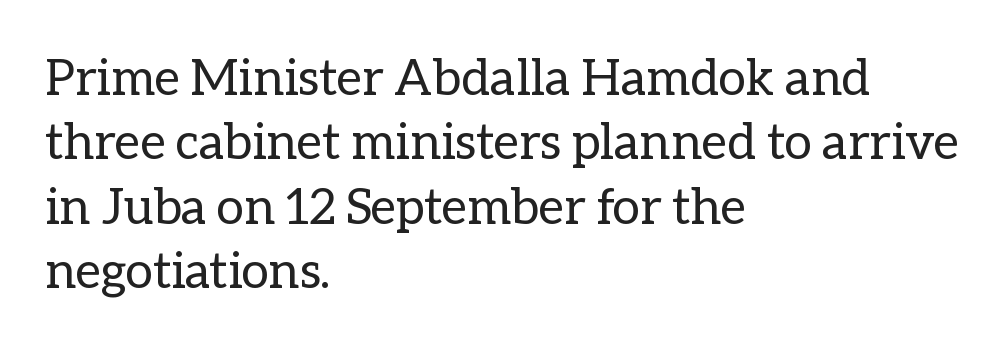
The image shows 50 px regular-weight type, upright; set left-aligned, normal line spacing (1.29x), normal letter spacing, not underlined; low stroke contrast and a medium x-height.
